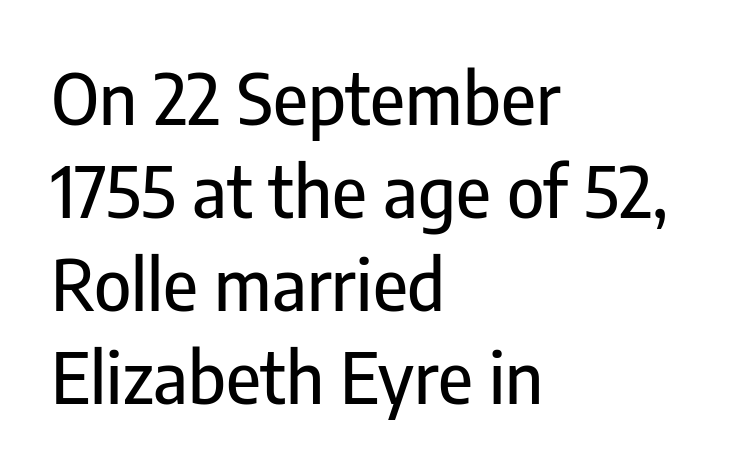
Q: Is the text italic (slanted)? A: No, it is upright.
Q: Is the typeface a serif or a sans-serif typeface? A: Sans-serif.
Q: Is the text underlined? A: No.
Q: How is the paragraph aligned? A: Left-aligned.
Q: Is the spacing between letters normal or unusually wide? A: Normal.
Q: Is the spacing between lines tight, normal or loose? A: Normal.
Q: Width (condensed, normal, or wide)? A: Condensed.
Q: Stroke contrast? A: Low.
Q: x-height? A: Medium.
Q: Monospaced? A: No.
